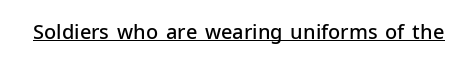
Vertical strokes here are truly vertical. Firm but not heavy-handed strokes: this text is semibold. A typographer would call this underscored text. Students, note that the glyphs here touch the page at normal intervals.
